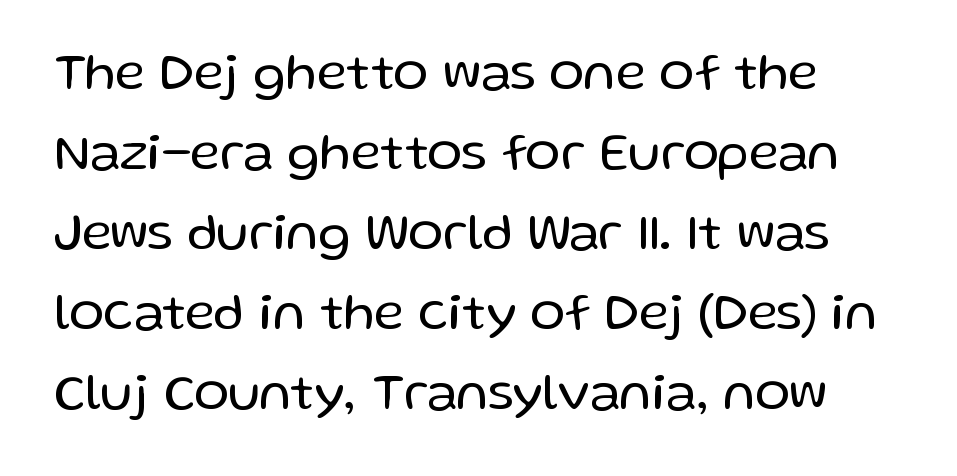
Q: Is the text bold? A: No.
Q: Is the text italic (slanted)? A: No, it is upright.
Q: Is the typeface a serif or a sans-serif typeface? A: Sans-serif.
Q: Is the text underlined? A: No.
Q: How is the paragraph aligned? A: Left-aligned.
Q: Is the spacing between letters normal or unusually wide? A: Normal.
Q: Is the spacing between lines tight, normal or loose? A: Normal.
Q: Width (condensed, normal, or wide)? A: Normal.
Q: Stroke contrast? A: Low.
Q: x-height? A: Medium.
Q: Monospaced? A: No.
